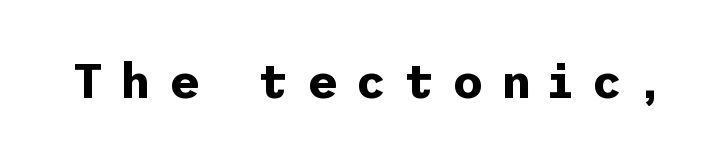
Q: Is the text bold? A: Yes.
Q: Is the text italic (slanted)? A: No, it is upright.
Q: Is the typeface a serif or a sans-serif typeface? A: Sans-serif.
Q: Is the text underlined? A: No.
Q: Is the spacing between letters normal or unusually wide? A: Unusually wide.
Q: Width (condensed, normal, or wide)? A: Normal.
Q: Stroke contrast? A: Low.
Q: x-height? A: Medium.
